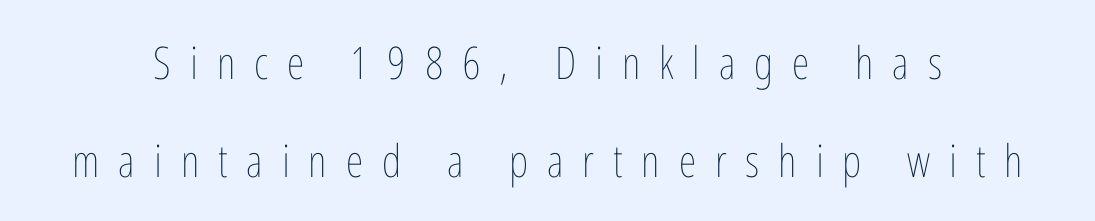
{"italic": "no", "bold": "no", "weight": "thin", "width": "condensed", "stroke_contrast": "low", "x_height": "medium", "monospaced": "no", "underline": "no", "line_spacing": "loose", "line_spacing_ratio": 2.17, "letter_spacing": "wide", "letter_spacing_em": 0.42, "glyph_px": 45}
